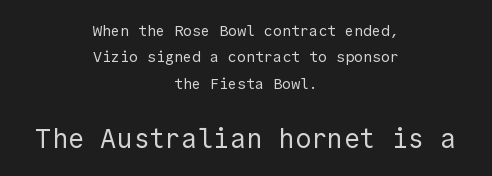
{"italic": "no", "bold": "no", "underline": "no", "align": "center", "line_spacing_ratio": 1.76, "letter_spacing": "normal", "letter_spacing_em": 0.0, "larger_block": "second", "size_ratio": 1.8, "glyph_px": 27}
